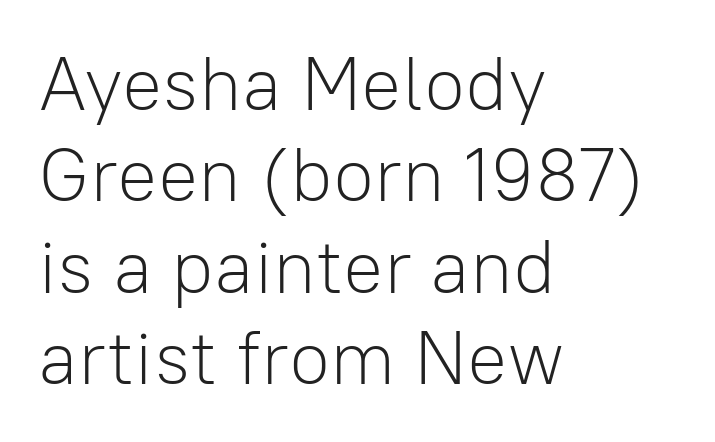
{"serif": "no", "italic": "no", "bold": "no", "weight": "light", "width": "normal", "stroke_contrast": "low", "x_height": "medium", "monospaced": "no", "underline": "no", "align": "left", "line_spacing_ratio": 1.22, "letter_spacing": "normal", "letter_spacing_em": 0.0, "glyph_px": 75}
